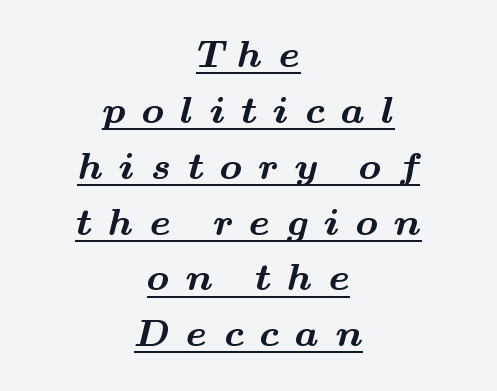
Q: Is the text bold? A: Yes.
Q: Is the typeface a serif or a sans-serif typeface? A: Serif.
Q: Is the text underlined? A: Yes.
Q: How is the paragraph aligned? A: Centered.
Q: Is the spacing between letters normal or unusually wide? A: Unusually wide.
Q: Is the spacing between lines tight, normal or loose? A: Normal.
Q: Width (condensed, normal, or wide)? A: Wide.
Q: Stroke contrast? A: Medium.
Q: x-height? A: Small.
Q: Monospaced? A: No.
